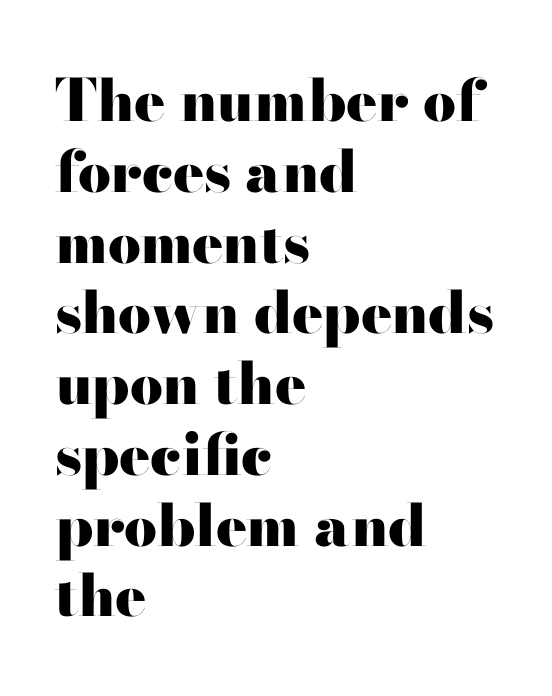
The image shows 58 px heavy, wide sans-serif type, upright; set left-aligned, line spacing 1.22x, normal letter spacing, not underlined; high stroke contrast and a small x-height.
